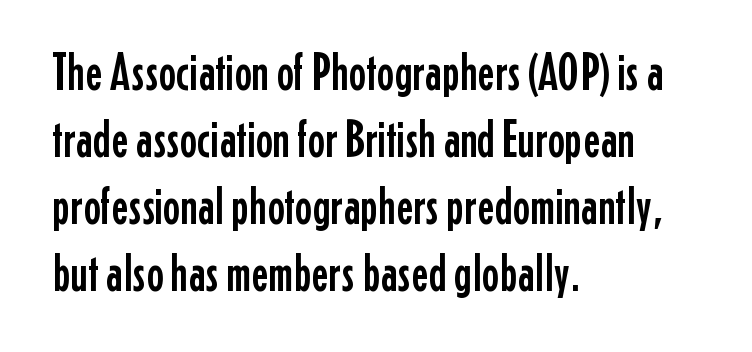
Q: Is the text italic (slanted)? A: No, it is upright.
Q: Is the typeface a serif or a sans-serif typeface? A: Sans-serif.
Q: Is the text underlined? A: No.
Q: How is the paragraph aligned? A: Left-aligned.
Q: Is the spacing between letters normal or unusually wide? A: Normal.
Q: Is the spacing between lines tight, normal or loose? A: Normal.
Q: Width (condensed, normal, or wide)? A: Condensed.
Q: Stroke contrast? A: Low.
Q: x-height? A: Medium.
Q: Monospaced? A: No.
